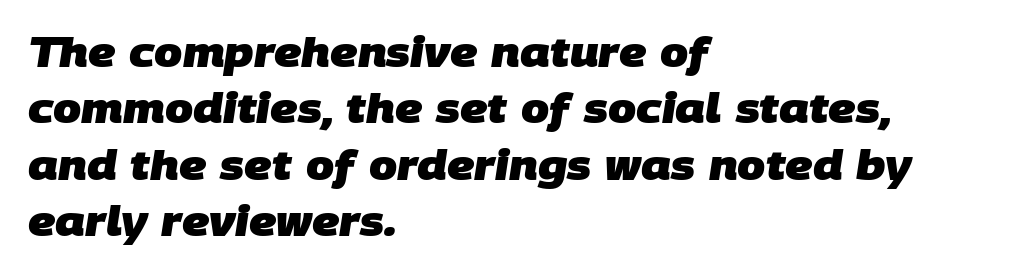
Compared with an ordinary text face, these strokes are far heavier — a full bold. Each row of text sits above clean, open space. One glance says typical: line gaps are just what's usual. What stands out about the letter spacing? Nothing — it is the standard amount. Unlike a traditional serif, this face leaves its strokes unadorned.
